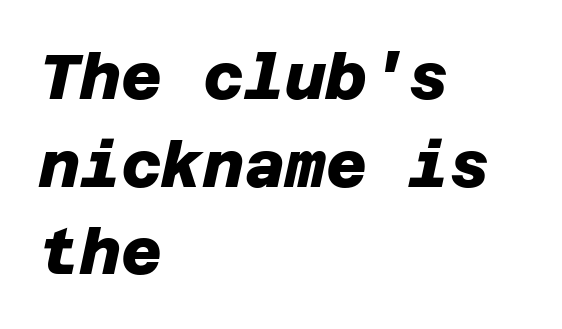
Caption: standard tracking, unaltered. Compared with an ordinary text face, these strokes are far heavier — a full bold. Serifs: no, the terminals of the letterforms are clean. Descender tails drop into unmarked territory. One-word summary of the alignment: left. A normal amount of white space separates one row of letters from the next.
